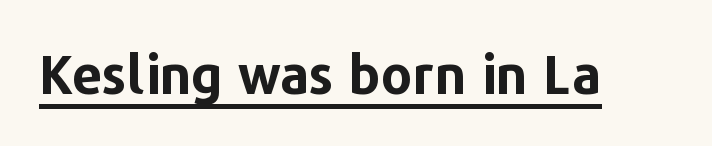
Check where the strokes stop: nothing finishes them off — pure sans. Is there any slant? The stems are plumb. Spacing verdict: proportional, widths tailored to each character. You could call the tracking neutral — neither tight nor loose. The face used here has the dense, thick strokes of a bold. Underlining? Definitely there.
